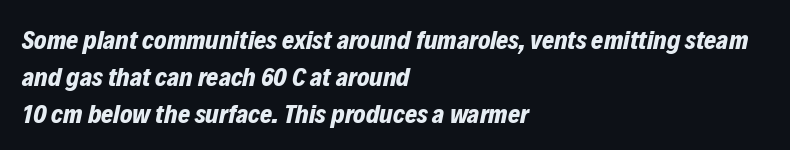
Q: Is the text bold? A: Yes.
Q: Is the text italic (slanted)? A: Yes, it leans right by about 12 degrees.
Q: Is the text underlined? A: No.
Q: How is the paragraph aligned? A: Left-aligned.
Q: Is the spacing between letters normal or unusually wide? A: Normal.
Q: Is the spacing between lines tight, normal or loose? A: Normal.
